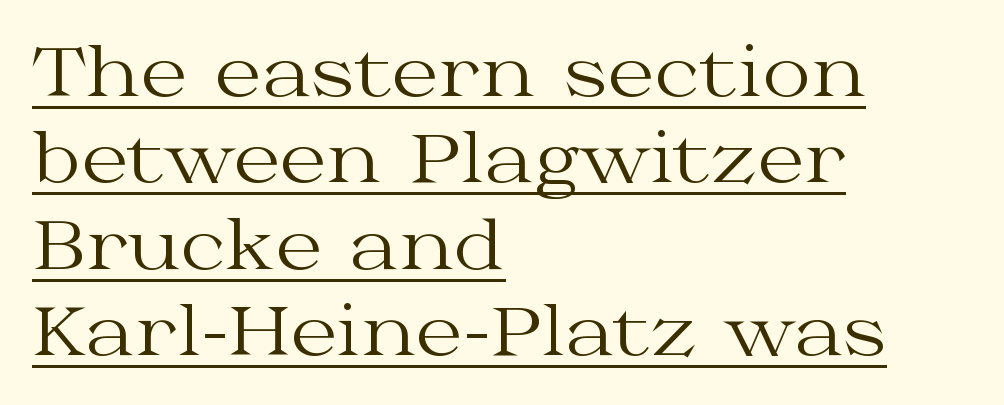
The text block is weighted toward the left margin, trailing off unevenly rightward. Whoever set this chose a conventional vertical rhythm. This sample has the flowing, uneven cadence of proportional lettering. Is the letter spacing exaggerated? No — it looks like the ordinary default. Notice how a bar underscores the lettering throughout.
